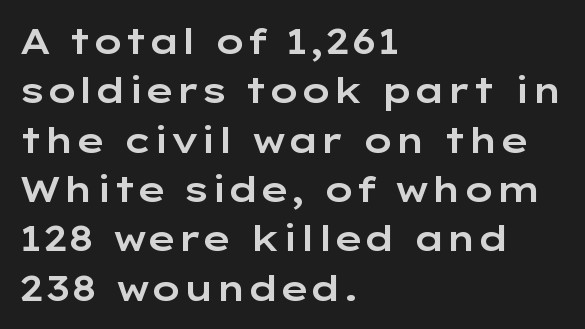
The image shows 35 px wide sans-serif type, upright; set left-aligned, normal line spacing (1.41x), normal letter spacing, not underlined; low stroke contrast and a medium x-height.
